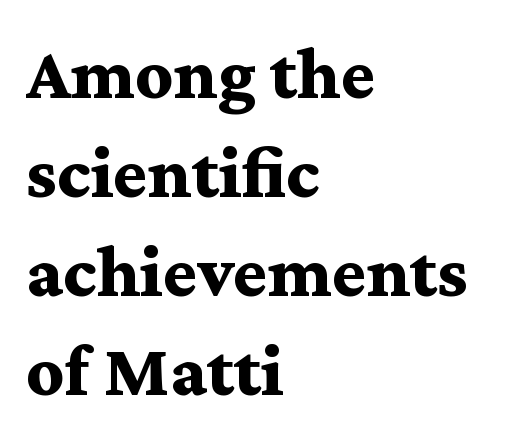
The image shows 74 px bold, wide serif type, upright; set left-aligned, normal line spacing (1.34x), normal letter spacing, not underlined; medium stroke contrast and a medium x-height.
